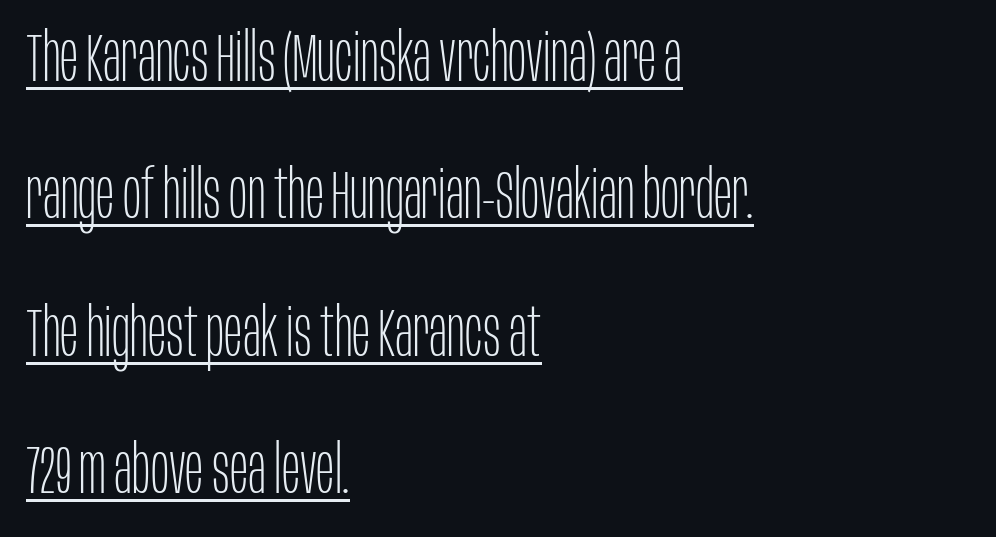
{"serif": "no", "italic": "no", "bold": "no", "weight": "thin", "width": "condensed", "stroke_contrast": "low", "x_height": "large", "monospaced": "no", "underline": "yes", "align": "left", "line_spacing": "loose", "line_spacing_ratio": 2.02, "letter_spacing": "normal", "letter_spacing_em": 0.0, "glyph_px": 68}
